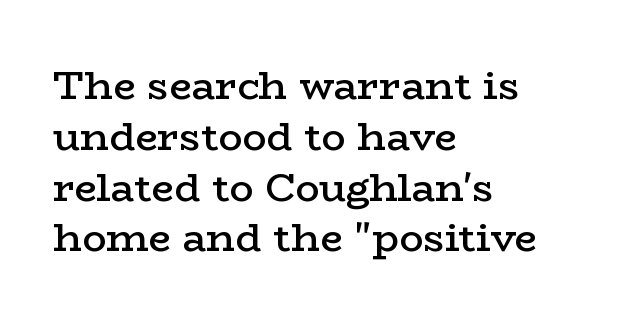
Q: Is the text bold? A: Semi-bold.
Q: Is the text italic (slanted)? A: No, it is upright.
Q: Is the typeface a serif or a sans-serif typeface? A: Serif.
Q: Is the text underlined? A: No.
Q: How is the paragraph aligned? A: Left-aligned.
Q: Is the spacing between letters normal or unusually wide? A: Normal.
Q: Is the spacing between lines tight, normal or loose? A: Normal.
Q: Width (condensed, normal, or wide)? A: Wide.
Q: Stroke contrast? A: Low.
Q: x-height? A: Medium.
Q: Monospaced? A: No.
